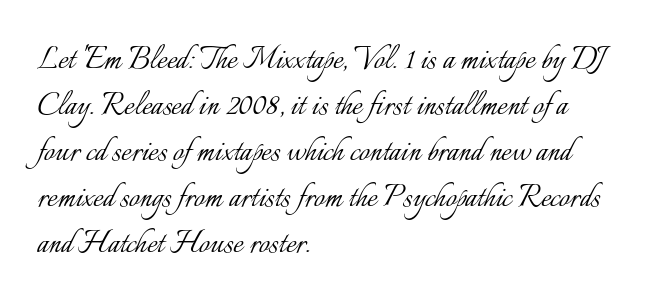
A typesetter would call this proportional, since set widths differ per character. Lines of text with bare space underneath. Leftover space on each line is placed entirely after the last word. In terms of letterspacing, this is plain default setting.
